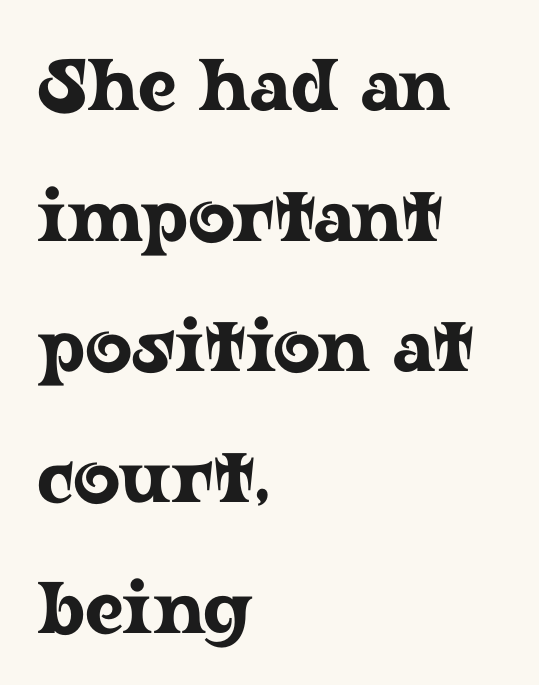
Q: Is the text italic (slanted)? A: No, it is upright.
Q: Is the typeface a serif or a sans-serif typeface? A: Serif.
Q: Is the text underlined? A: No.
Q: How is the paragraph aligned? A: Left-aligned.
Q: Is the spacing between letters normal or unusually wide? A: Normal.
Q: Width (condensed, normal, or wide)? A: Wide.
Q: Stroke contrast? A: Low.
Q: x-height? A: Medium.
Q: Monospaced? A: No.
